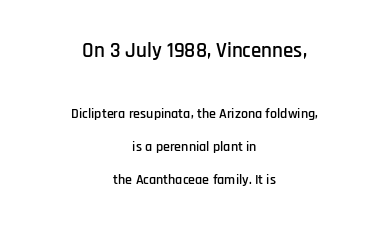
Underlining? Definitely not there. The lettering holds an erect, upright posture throughout. The rendering positions every line midway between the sides. Default kerning and tracking; the words read as compact shapes.
